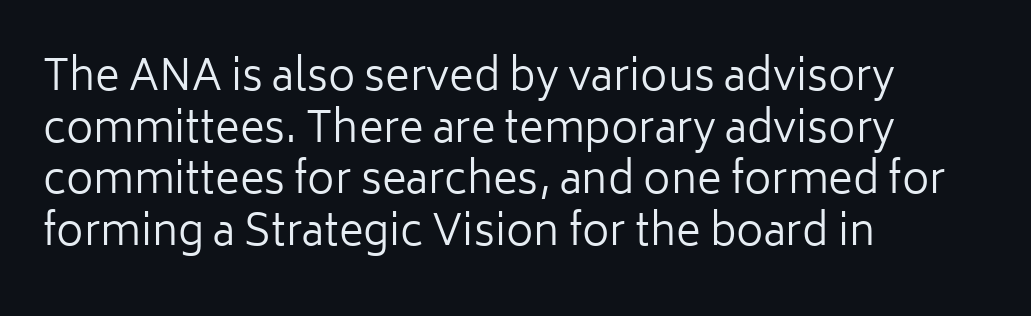
Q: Is the text bold? A: No.
Q: Is the text italic (slanted)? A: No, it is upright.
Q: Is the typeface a serif or a sans-serif typeface? A: Sans-serif.
Q: Is the text underlined? A: No.
Q: How is the paragraph aligned? A: Left-aligned.
Q: Is the spacing between letters normal or unusually wide? A: Normal.
Q: Width (condensed, normal, or wide)? A: Normal.
Q: Stroke contrast? A: Low.
Q: x-height? A: Medium.
Q: Monospaced? A: No.
